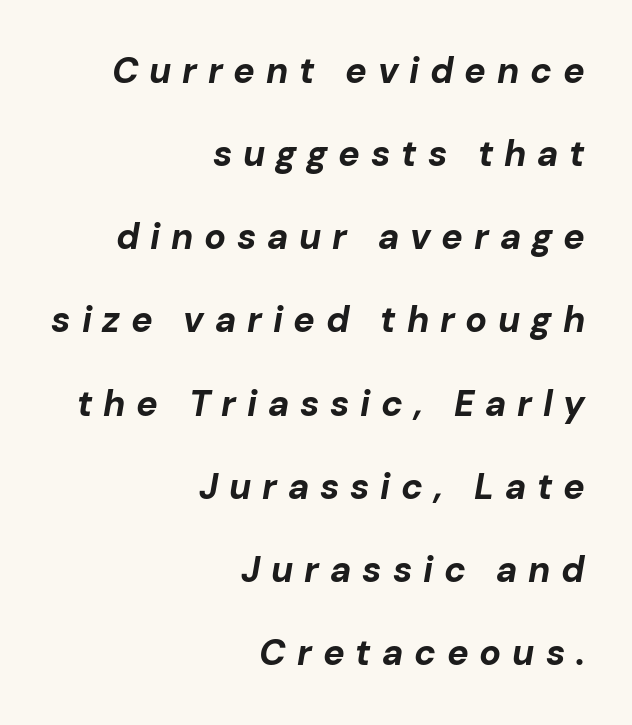
Q: Is the text bold? A: Yes.
Q: Is the text italic (slanted)? A: Yes, it leans right by about 10 degrees.
Q: Is the text underlined? A: No.
Q: How is the paragraph aligned? A: Right-aligned.
Q: Is the spacing between letters normal or unusually wide? A: Unusually wide.
Q: Is the spacing between lines tight, normal or loose? A: Loose.
Q: Width (condensed, normal, or wide)? A: Normal.
Q: Stroke contrast? A: Low.
Q: x-height? A: Medium.
Q: Monospaced? A: No.
